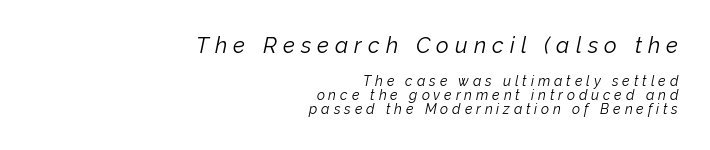
The image shows 22 px text type, italic (leaning right); set right-aligned, tight line spacing (1.0x), unusually wide letter spacing (+0.28 em), not underlined; the first (top) block is 1.57x larger.
